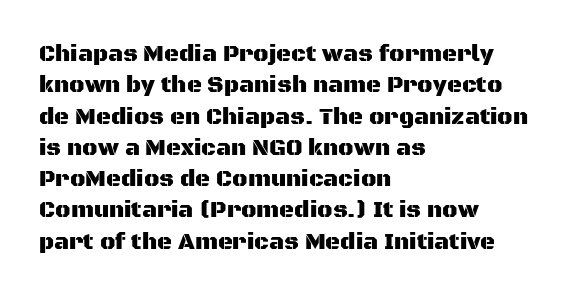
{"italic": "no", "underline": "no", "align": "left", "line_spacing": "normal", "line_spacing_ratio": 1.36, "letter_spacing": "normal", "letter_spacing_em": 0.0, "glyph_px": 23}
